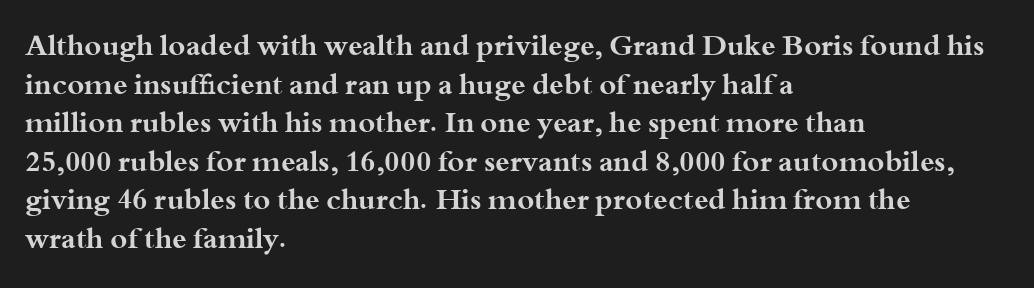
Q: Is the text bold? A: Yes.
Q: Is the text italic (slanted)? A: No, it is upright.
Q: Is the typeface a serif or a sans-serif typeface? A: Serif.
Q: Is the text underlined? A: No.
Q: How is the paragraph aligned? A: Left-aligned.
Q: Is the spacing between letters normal or unusually wide? A: Normal.
Q: Is the spacing between lines tight, normal or loose? A: Normal.
Q: Width (condensed, normal, or wide)? A: Wide.
Q: Stroke contrast? A: Medium.
Q: x-height? A: Small.
Q: Monospaced? A: No.
